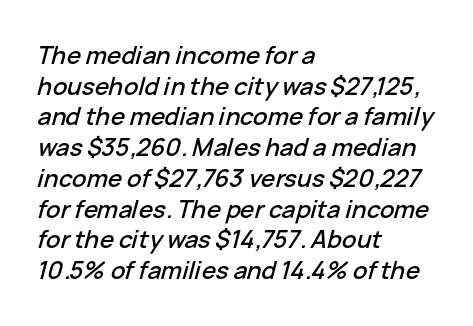
The image shows 24 px text type, italic (leaning right); set left-aligned, normal line spacing (1.28x), normal letter spacing, not underlined.
